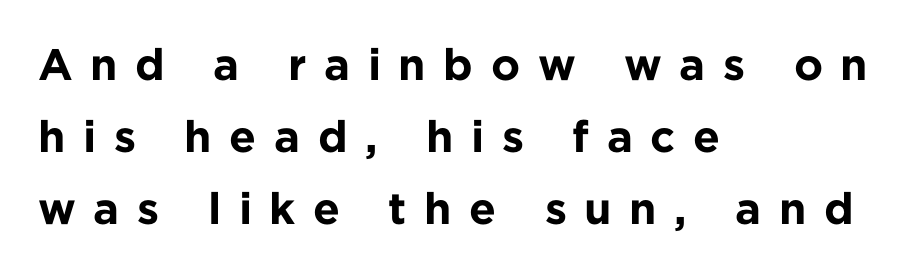
Q: Is the text bold? A: Yes.
Q: Is the text italic (slanted)? A: No, it is upright.
Q: Is the typeface a serif or a sans-serif typeface? A: Sans-serif.
Q: Is the text underlined? A: No.
Q: How is the paragraph aligned? A: Left-aligned.
Q: Is the spacing between letters normal or unusually wide? A: Unusually wide.
Q: Is the spacing between lines tight, normal or loose? A: Normal.
Q: Width (condensed, normal, or wide)? A: Normal.
Q: Stroke contrast? A: Low.
Q: x-height? A: Medium.
Q: Monospaced? A: No.
